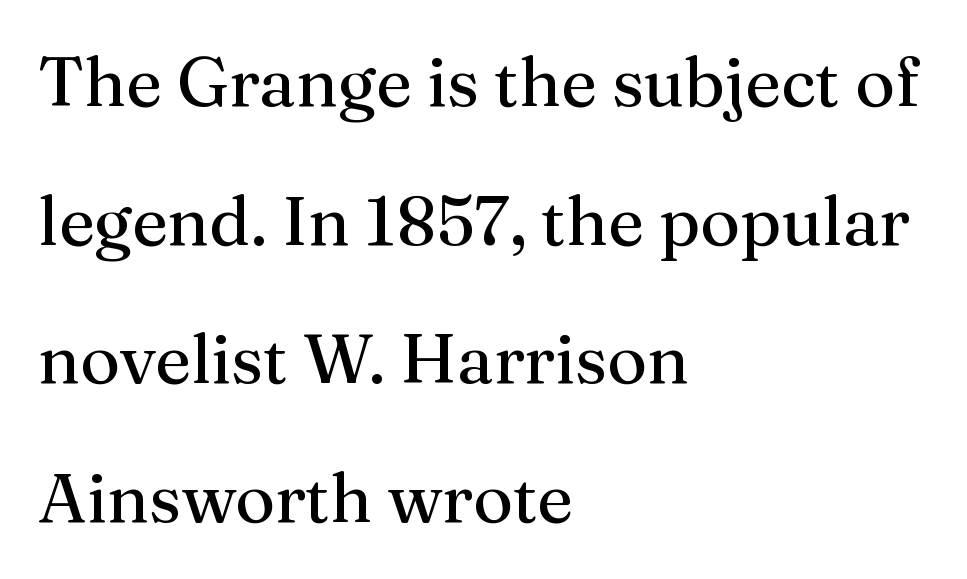
Typeset ragged right — the left edge is the straight one. The gap between lines stays unmarked. This sample uses plain, unmodified letter spacing. Does the type have serifs? Yes, each stem ends in a small foot. Nope, not italic — everything's standing straight. Looks like regular typesetting: each glyph gets only the width it needs.
